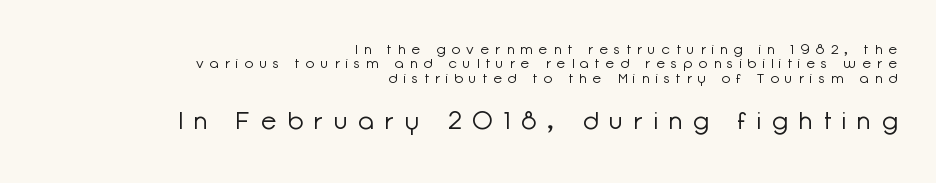
Which margin do the lines hug? The right one — the left edge is uneven. Very little white space separates one row of letters from the next. The font sits on the lighter half of the weight spectrum, regular included. Letters rest on an invisible, unmarked baseline. Compared with typical body copy, the letter spacing here is much looser. A student would notice the bottom passage is typeset larger than what precedes it.
